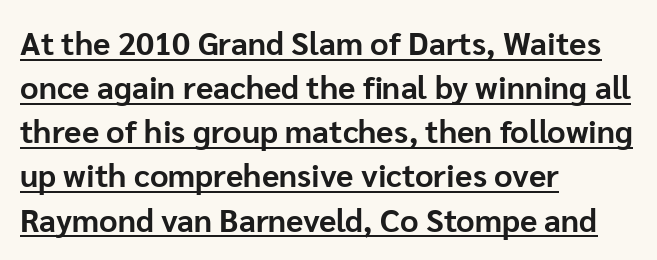
Each letter's strokes conclude bluntly, with no projecting serifs. Is there an underline? Yes — a line sits under the letters. The type is set solid horizontally, with unmodified tracking. Character widths vary here, with narrow letters taking less room than wide ones. One-word summary of the alignment: left. Style check: upright.
